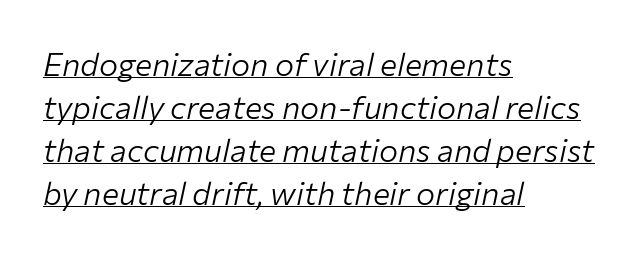
{"italic": "yes", "lean": "right", "slant_degrees": 12, "bold": "no", "weight": "light", "width": "normal", "stroke_contrast": "low", "x_height": "medium", "monospaced": "no", "underline": "yes", "align": "left", "line_spacing": "normal", "line_spacing_ratio": 1.34, "letter_spacing": "normal", "letter_spacing_em": 0.0, "glyph_px": 32}
